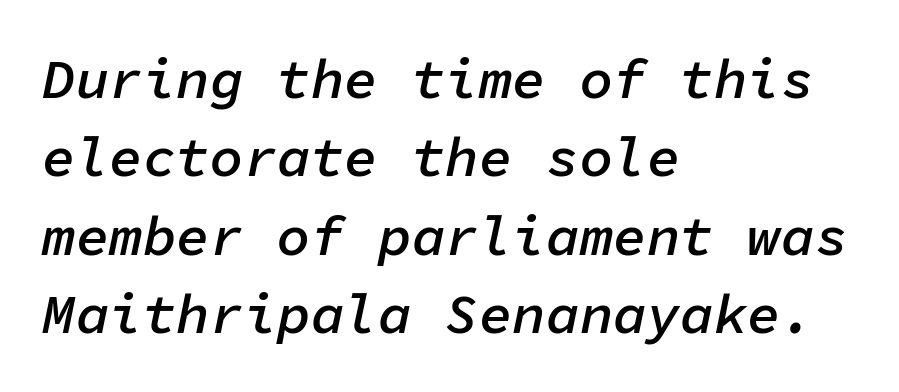
Q: Is the text bold? A: Semi-bold.
Q: Is the text italic (slanted)? A: Yes, it leans right by about 11 degrees.
Q: Is the text underlined? A: No.
Q: How is the paragraph aligned? A: Left-aligned.
Q: Is the spacing between letters normal or unusually wide? A: Normal.
Q: Is the spacing between lines tight, normal or loose? A: Normal.
Q: Width (condensed, normal, or wide)? A: Normal.
Q: Stroke contrast? A: Low.
Q: x-height? A: Medium.
Q: Monospaced? A: Yes.
